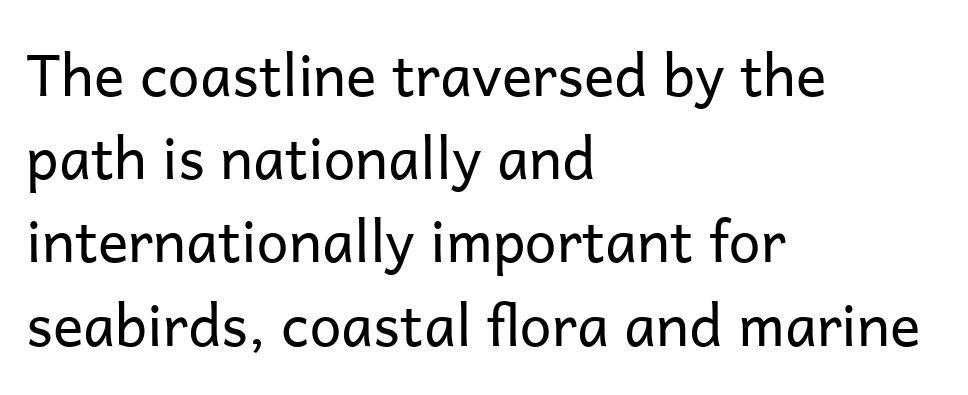
{"serif": "no", "italic": "no", "bold": "no", "weight": "regular", "width": "normal", "stroke_contrast": "low", "x_height": "medium", "monospaced": "no", "underline": "no", "align": "left", "line_spacing": "normal", "line_spacing_ratio": 1.46, "letter_spacing": "normal", "letter_spacing_em": 0.0, "glyph_px": 57}
